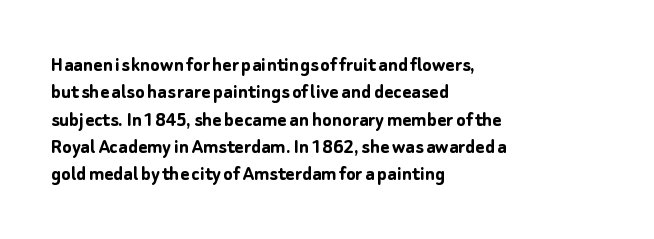
Chunky letters — that's bold for sure. Caption: standard tracking, unaltered. Descenders are the only things crossing below the line. Typeset ragged right — the left edge is the straight one. The letters stand upright; this is a roman face.
